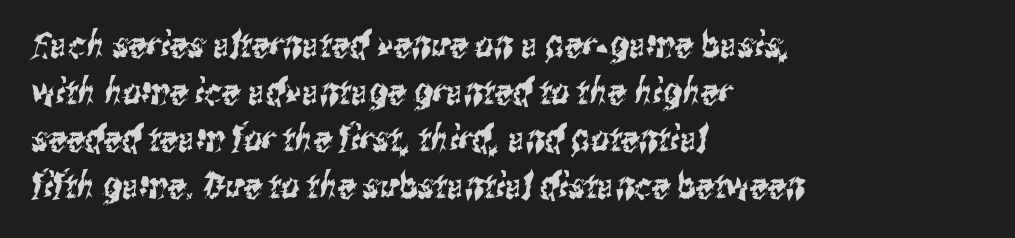
Q: Is the typeface a serif or a sans-serif typeface? A: Sans-serif.
Q: Is the text underlined? A: No.
Q: How is the paragraph aligned? A: Left-aligned.
Q: Is the spacing between letters normal or unusually wide? A: Normal.
Q: Is the spacing between lines tight, normal or loose? A: Normal.
Q: Width (condensed, normal, or wide)? A: Condensed.
Q: Stroke contrast? A: Medium.
Q: x-height? A: Medium.
Q: Monospaced? A: No.
